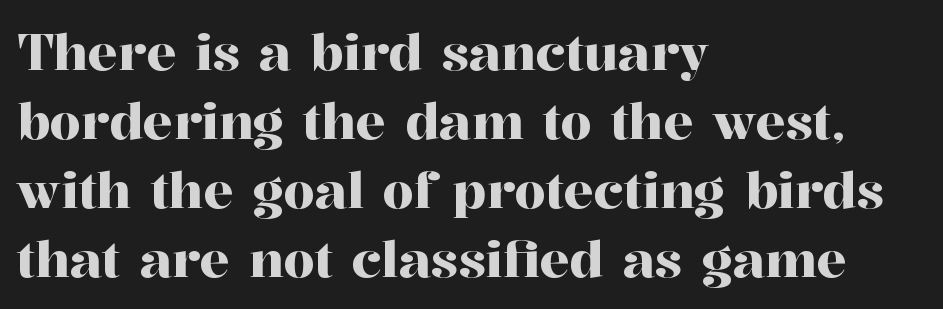
The image shows 50 px serif type, upright; set left-aligned, normal line spacing (1.38x), normal letter spacing, not underlined; high stroke contrast and a medium x-height.
